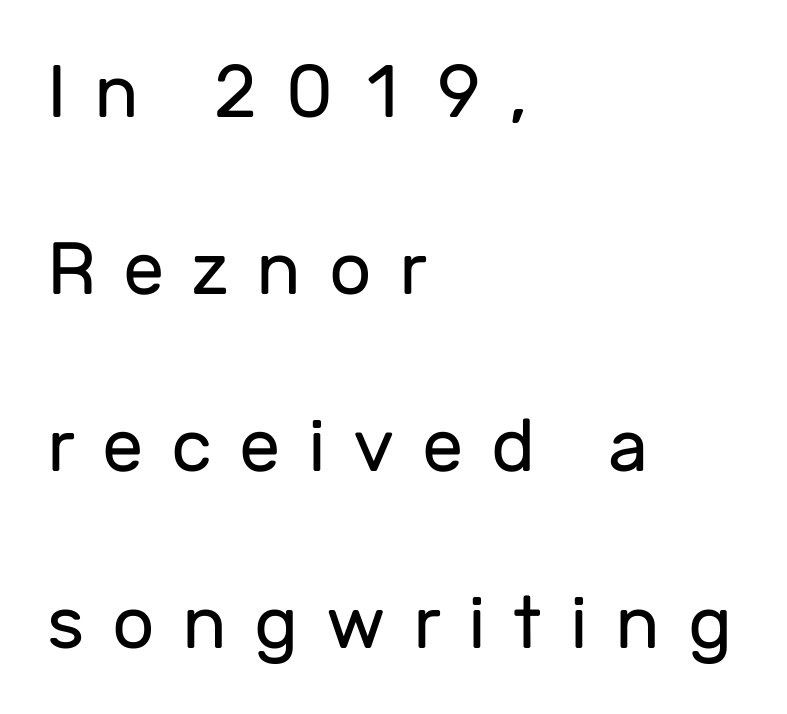
The image shows 74 px regular-weight sans-serif type, upright; set left-aligned, loose line spacing (2.39x), unusually wide letter spacing (+0.37 em), not underlined; low stroke contrast and a medium x-height.
